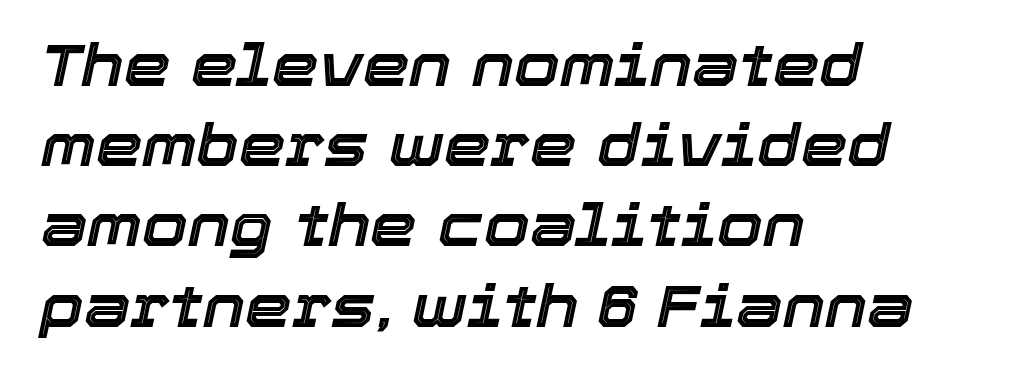
The image shows 59 px text type, italic (leaning right); set left-aligned, normal line spacing (1.36x), normal letter spacing, not underlined; a medium x-height.
